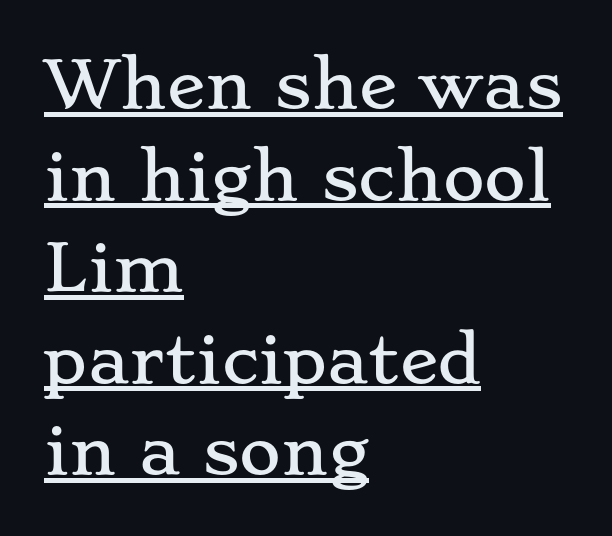
{"serif": "yes", "italic": "no", "width": "wide", "stroke_contrast": "low", "x_height": "small", "monospaced": "no", "underline": "yes", "align": "left", "line_spacing": "normal", "line_spacing_ratio": 1.43, "letter_spacing": "normal", "letter_spacing_em": 0.0, "glyph_px": 64}
